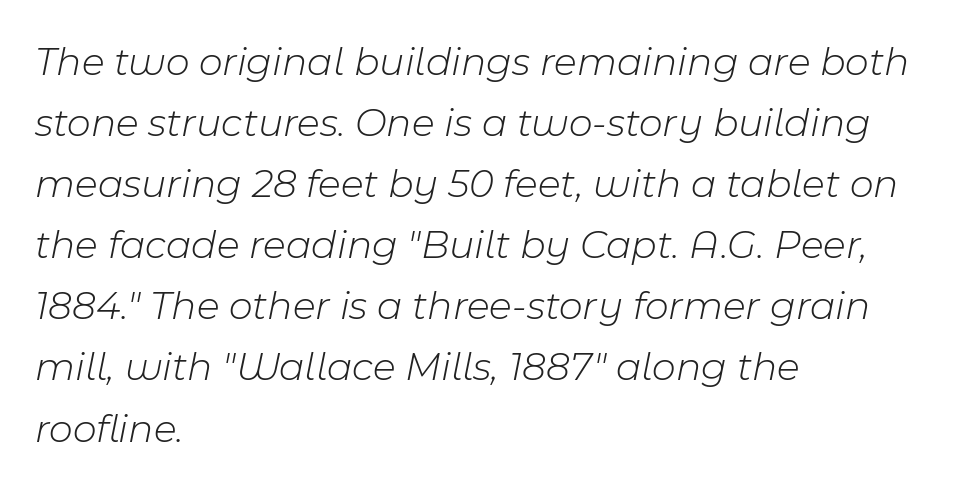
Q: Is the text bold? A: No.
Q: Is the text italic (slanted)? A: Yes, it leans right by about 11 degrees.
Q: Is the text underlined? A: No.
Q: How is the paragraph aligned? A: Left-aligned.
Q: Is the spacing between letters normal or unusually wide? A: Normal.
Q: Is the spacing between lines tight, normal or loose? A: Normal.
Q: Width (condensed, normal, or wide)? A: Normal.
Q: Stroke contrast? A: Low.
Q: x-height? A: Medium.
Q: Monospaced? A: No.
